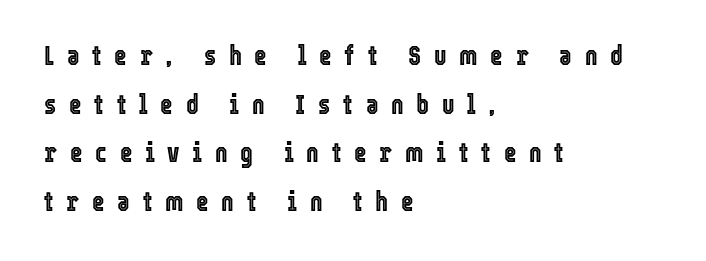
The image shows 27 px text type, upright; set left-aligned, line spacing 1.8x, unusually wide letter spacing (+0.47 em), not underlined.
